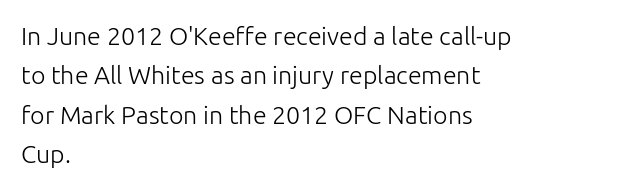
This block has exactly the height ordinary leading produces. Heft: none added — not bold. The face used here is rendered with its standard letterfit. Horizontally, the lines are justified to the leading edge only.
